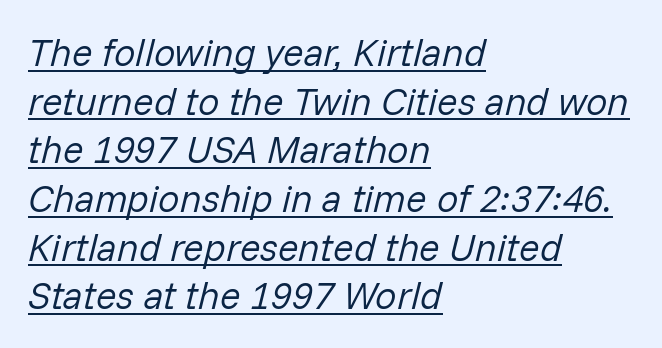
The image shows 38 px regular-weight type, italic (leaning right); set left-aligned, normal line spacing (1.28x), normal letter spacing, underlined; low stroke contrast and a medium x-height.
